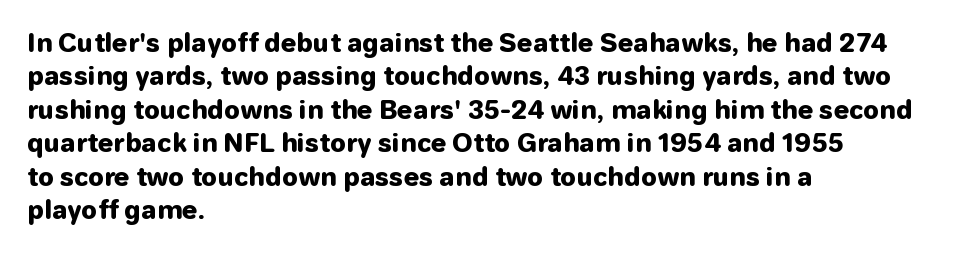
Q: Is the text bold? A: Yes.
Q: Is the text italic (slanted)? A: No, it is upright.
Q: Is the text underlined? A: No.
Q: How is the paragraph aligned? A: Left-aligned.
Q: Is the spacing between letters normal or unusually wide? A: Normal.
Q: Is the spacing between lines tight, normal or loose? A: Normal.
